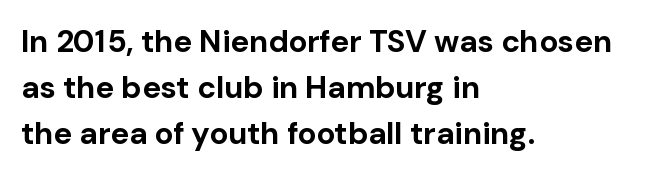
{"serif": "no", "italic": "no", "bold": "yes", "weight": "bold", "width": "normal", "stroke_contrast": "low", "x_height": "medium", "monospaced": "no", "underline": "no", "align": "left", "line_spacing": "normal", "line_spacing_ratio": 1.49, "letter_spacing": "normal", "letter_spacing_em": 0.0, "glyph_px": 31}
